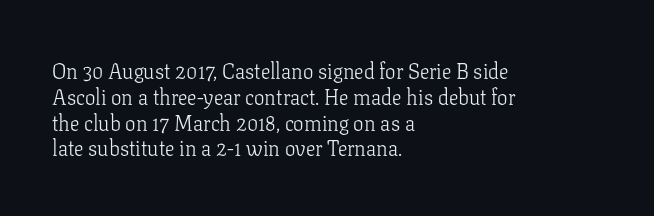
Visually the block forms a straight wall on the left and a jagged coastline on the right. This sample uses plain, unmodified letter spacing. The face looks like a standard text weight, possibly lighter. Check under the words: just untouched page. Does the lettering tilt? It doesn't — this is upright.
